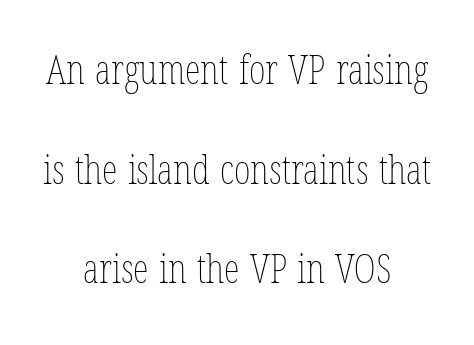
{"italic": "no", "bold": "no", "weight": "thin", "width": "condensed", "stroke_contrast": "low", "x_height": "medium", "monospaced": "no", "underline": "no", "align": "center", "line_spacing": "loose", "line_spacing_ratio": 2.49, "letter_spacing": "normal", "letter_spacing_em": 0.0, "glyph_px": 40}
